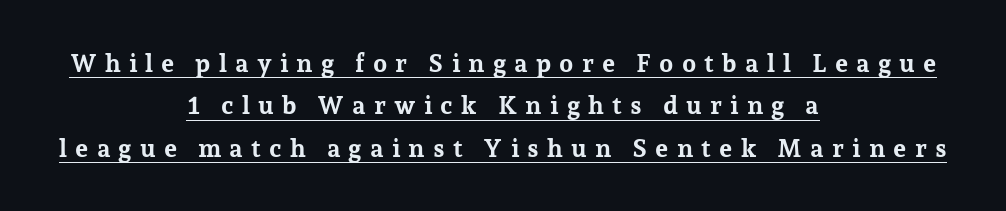
Q: Is the text bold? A: Yes.
Q: Is the text italic (slanted)? A: No, it is upright.
Q: Is the text underlined? A: Yes.
Q: How is the paragraph aligned? A: Centered.
Q: Is the spacing between letters normal or unusually wide? A: Unusually wide.
Q: Is the spacing between lines tight, normal or loose? A: Normal.
